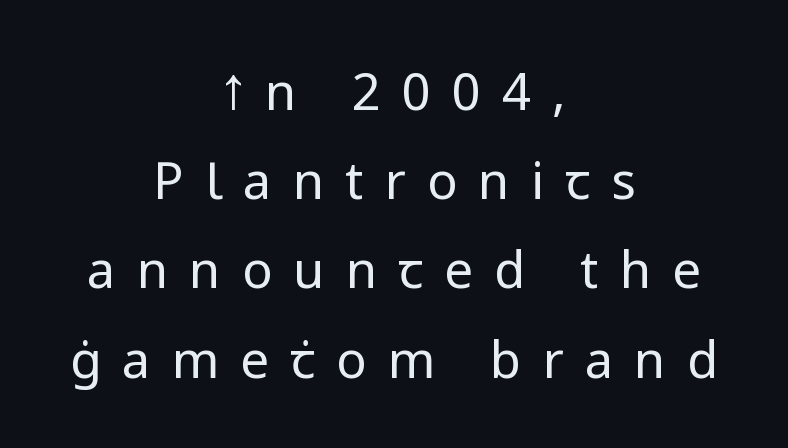
{"serif": "no", "italic": "no", "bold": "no", "weight": "regular", "width": "normal", "stroke_contrast": "low", "x_height": "medium", "monospaced": "no", "underline": "no", "align": "center", "line_spacing_ratio": 1.75, "letter_spacing": "wide", "letter_spacing_em": 0.41, "glyph_px": 51}
